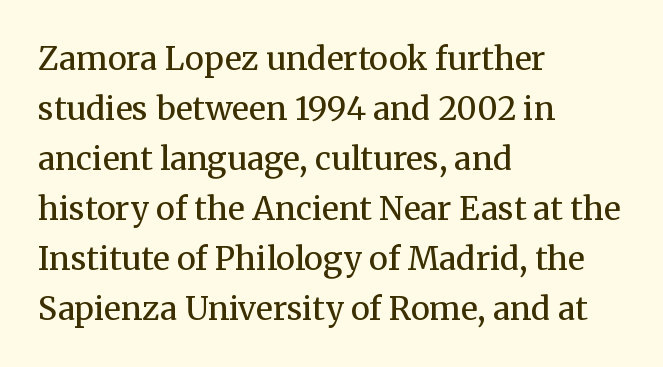
The image shows 32 px regular-weight serif type, upright; set left-aligned, normal line spacing (1.56x), normal letter spacing, not underlined; medium stroke contrast and a medium x-height.
